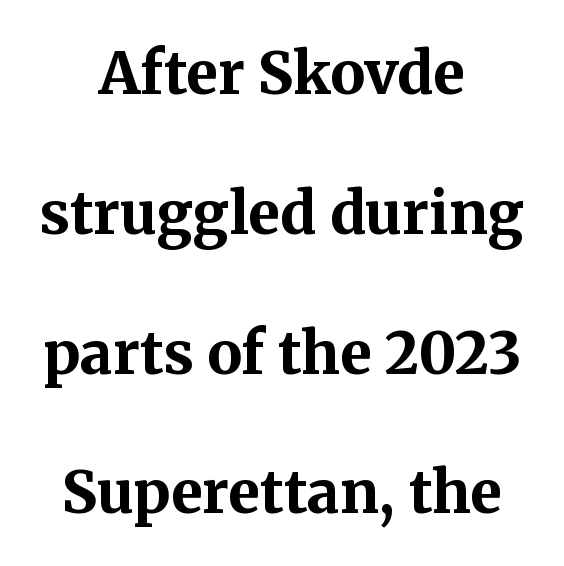
Q: Is the text bold? A: Yes.
Q: Is the text italic (slanted)? A: No, it is upright.
Q: Is the typeface a serif or a sans-serif typeface? A: Serif.
Q: Is the text underlined? A: No.
Q: How is the paragraph aligned? A: Centered.
Q: Is the spacing between letters normal or unusually wide? A: Normal.
Q: Is the spacing between lines tight, normal or loose? A: Loose.
Q: Width (condensed, normal, or wide)? A: Normal.
Q: Stroke contrast? A: Medium.
Q: x-height? A: Medium.
Q: Monospaced? A: No.
